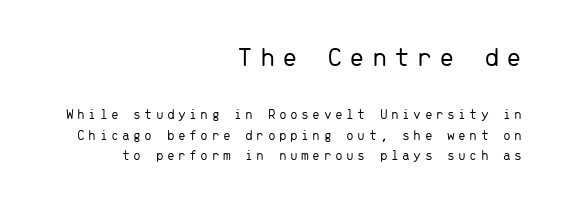
{"serif": "no", "italic": "no", "bold": "no", "weight": "light", "width": "normal", "stroke_contrast": "low", "x_height": "medium", "monospaced": "yes", "underline": "no", "align": "right", "line_spacing": "normal", "line_spacing_ratio": 1.46, "letter_spacing": "wide", "letter_spacing_em": 0.24, "larger_block": "first", "size_ratio": 2.0, "glyph_px": 28}
